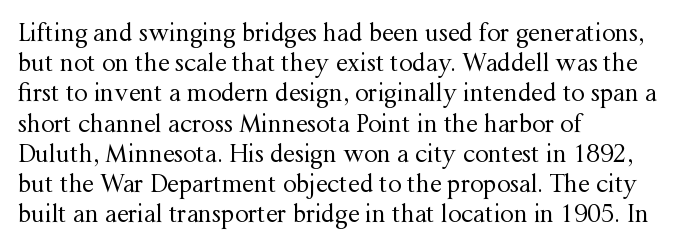
{"italic": "no", "bold": "no", "underline": "no", "align": "left", "line_spacing": "normal", "line_spacing_ratio": 1.26, "letter_spacing": "normal", "letter_spacing_em": 0.0, "glyph_px": 24}
